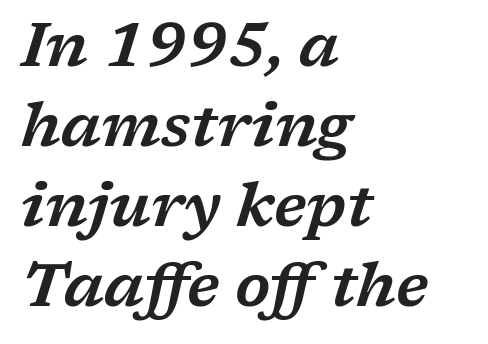
{"serif": "yes", "italic": "yes", "lean": "right", "slant_degrees": 17, "width": "wide", "stroke_contrast": "low", "x_height": "medium", "monospaced": "no", "underline": "no", "align": "left", "line_spacing": "normal", "line_spacing_ratio": 1.31, "letter_spacing": "normal", "letter_spacing_em": 0.0, "glyph_px": 61}
